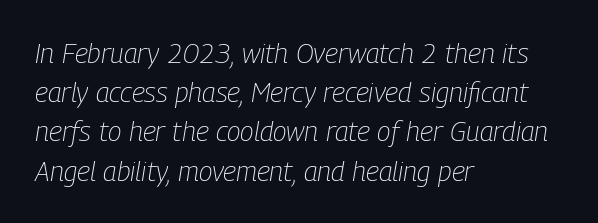
The image shows 28 px light, condensed type, italic (leaning right); set left-aligned, normal line spacing (1.4x), normal letter spacing, not underlined; low stroke contrast and a medium x-height.
